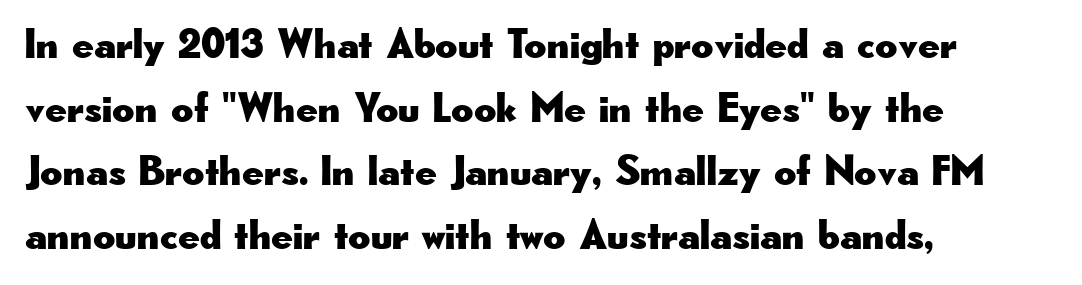
The image shows 43 px wide sans-serif type, upright; set left-aligned, normal line spacing (1.48x), normal letter spacing, not underlined; low stroke contrast and a small x-height.
